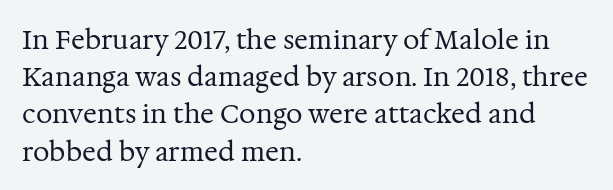
The image shows 26 px text type, upright; set left-aligned, normal line spacing (1.43x), normal letter spacing, not underlined.
